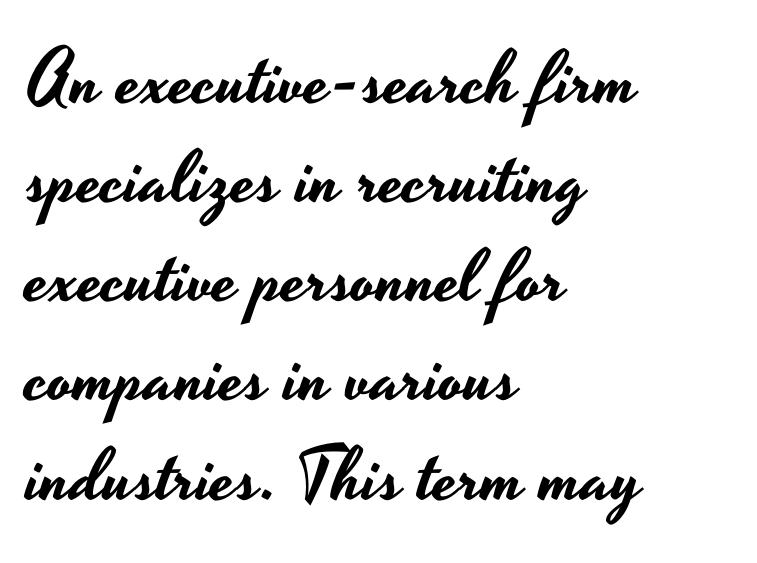
The image shows 74 px wide sans-serif type; set left-aligned, normal line spacing (1.34x), normal letter spacing, not underlined; low stroke contrast and a small x-height.
